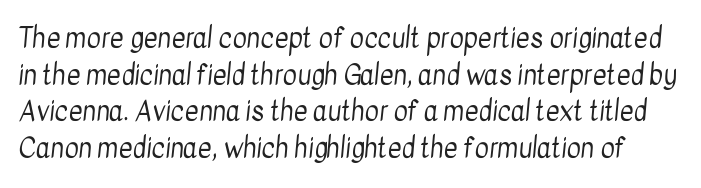
The image shows 27 px text type; set normal line spacing (1.36x), normal letter spacing, not underlined.
